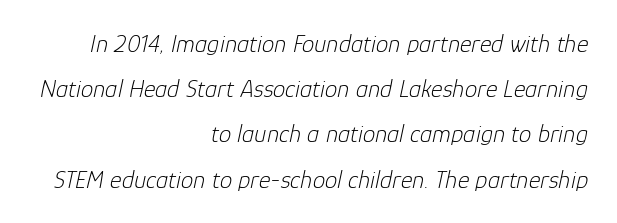
Q: Is the text bold? A: No.
Q: Is the text italic (slanted)? A: Yes, it leans right by about 12 degrees.
Q: Is the text underlined? A: No.
Q: How is the paragraph aligned? A: Right-aligned.
Q: Is the spacing between letters normal or unusually wide? A: Normal.
